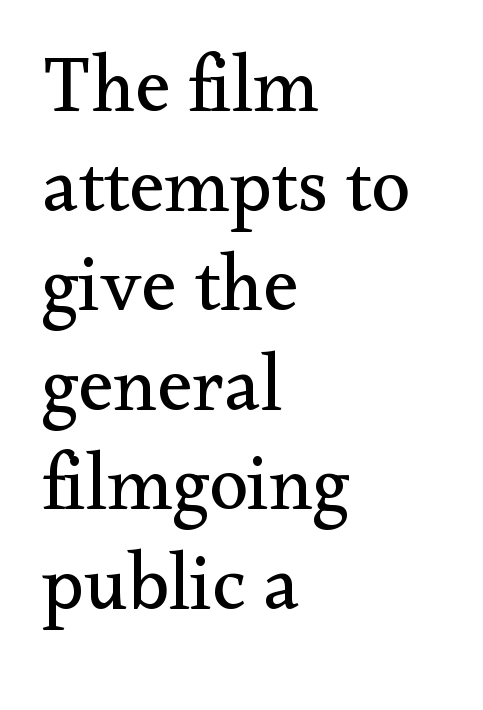
The image shows 79 px regular-weight serif type, upright; set left-aligned, normal line spacing (1.26x), normal letter spacing, not underlined; medium stroke contrast and a small x-height.
